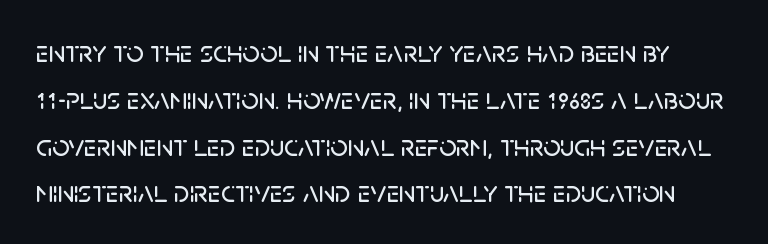
Clear beneath every line of the passage. Examine the stroke ends and you'll find no serifs. The rendering keeps characters at their native spacing. Is there any slant? The stems are plumb. These lines are rendered in a variable-pitch font. The rows are spaced the way most documents space them.
